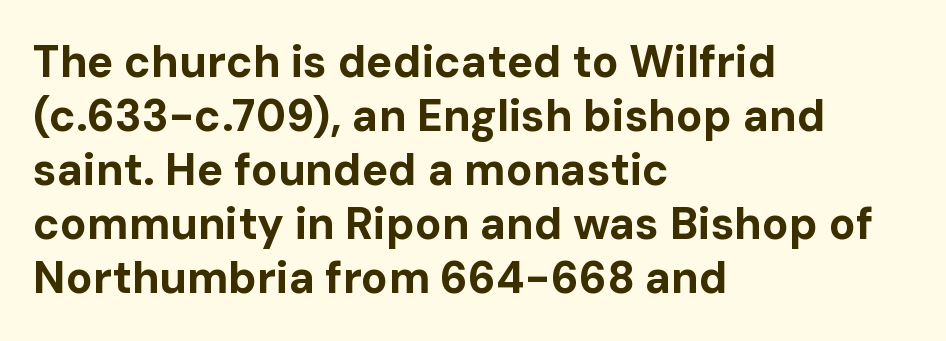
Standard letterfit; no display-style spreading of the glyphs. The typesetter chose a ragged-right arrangement here. Character widths vary here, with narrow letters taking less room than wide ones. Nope, no serifs anywhere on these letters. Strong, thick strokes mark this as bold type.
